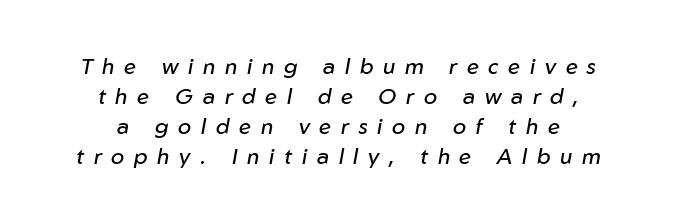
The image shows 22 px text type, italic (leaning right); set centered, normal line spacing (1.36x), unusually wide letter spacing (+0.44 em), not underlined.
